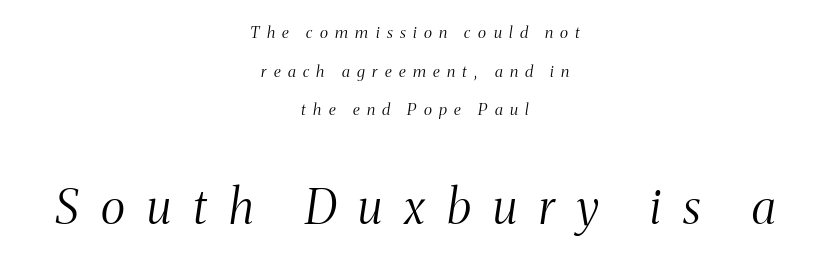
Q: Is the text bold? A: No.
Q: Is the text italic (slanted)? A: Yes, it leans right by about 8 degrees.
Q: Is the typeface a serif or a sans-serif typeface? A: Serif.
Q: Is the text underlined? A: No.
Q: How is the paragraph aligned? A: Centered.
Q: Is the spacing between letters normal or unusually wide? A: Unusually wide.
Q: Is the spacing between lines tight, normal or loose? A: Loose.
Q: Which block of text is set in a larger size, the first (top) or the second (bottom)? A: The second (bottom) one.
Q: Width (condensed, normal, or wide)? A: Condensed.
Q: Stroke contrast? A: Medium.
Q: x-height? A: Medium.
Q: Monospaced? A: No.
